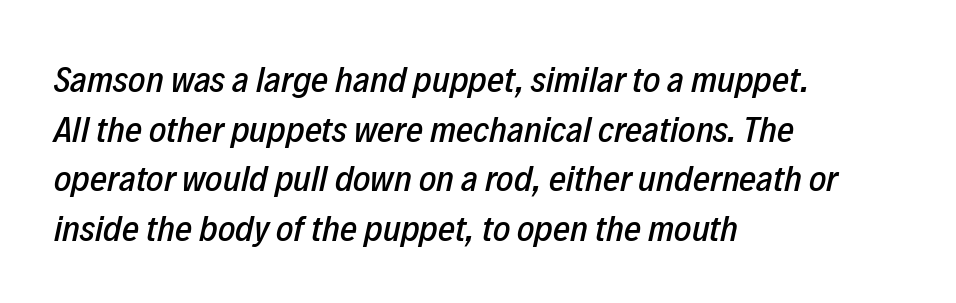
{"italic": "yes", "lean": "right", "slant_degrees": 12, "width": "condensed", "stroke_contrast": "low", "x_height": "medium", "monospaced": "no", "underline": "no", "align": "left", "line_spacing": "normal", "line_spacing_ratio": 1.34, "letter_spacing": "normal", "letter_spacing_em": 0.0, "glyph_px": 37}
